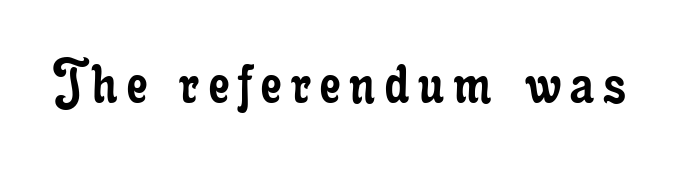
Q: Is the text bold? A: No.
Q: Is the text italic (slanted)? A: No, it is upright.
Q: Is the typeface a serif or a sans-serif typeface? A: Serif.
Q: Is the text underlined? A: No.
Q: Width (condensed, normal, or wide)? A: Condensed.
Q: Stroke contrast? A: Low.
Q: x-height? A: Small.
Q: Monospaced? A: No.
